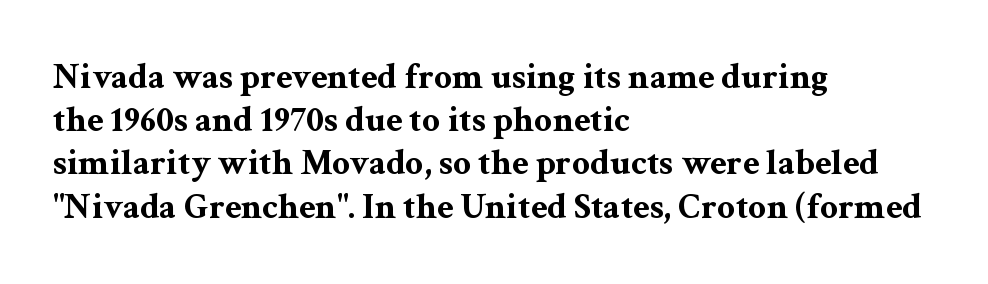
The glyphs are unaccompanied by any horizontal stroke below them. Nobody touched the tracking dial on this one. Here the designer chose a conventional face with non-uniform glyph widths. Style check: upright. Every letter is thick-stroked: bold, no question.
